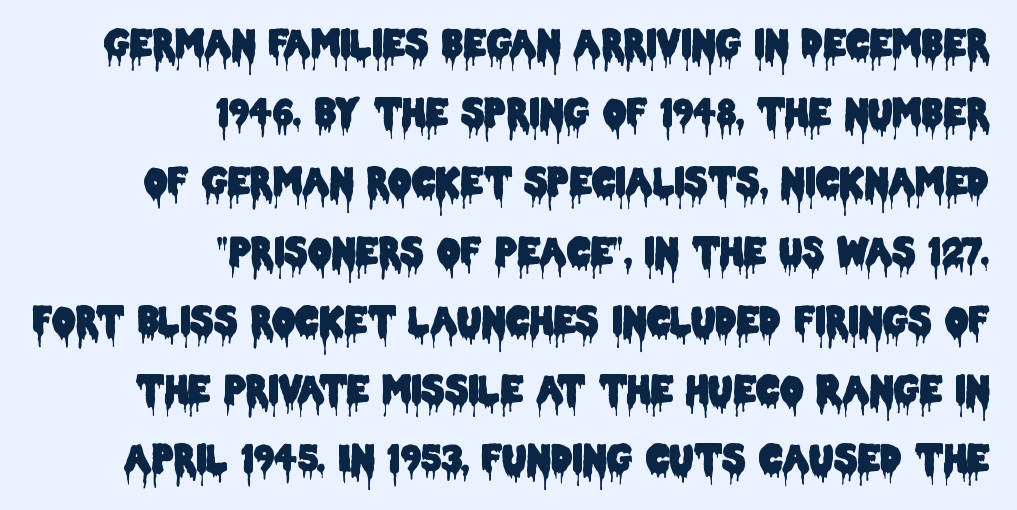
The image shows 37 px condensed sans-serif type, upright; set right-aligned, line spacing 1.87x, normal letter spacing, not underlined; low stroke contrast and a large x-height.
